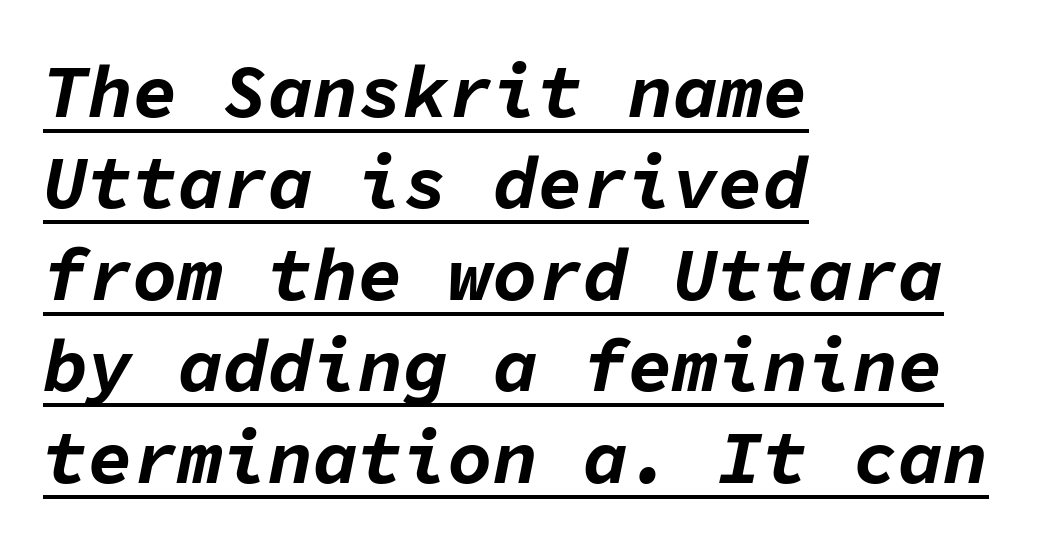
Pretty heavy lettering here — definitely bold. Short and long lines alike share a common starting point at left. It's the slanting kind of type. The letters march in equal steps, a hallmark of fixed-pitch type. Looks like someone drew a line under every word here. Between one letter and the next there's only the usual sliver of space.
